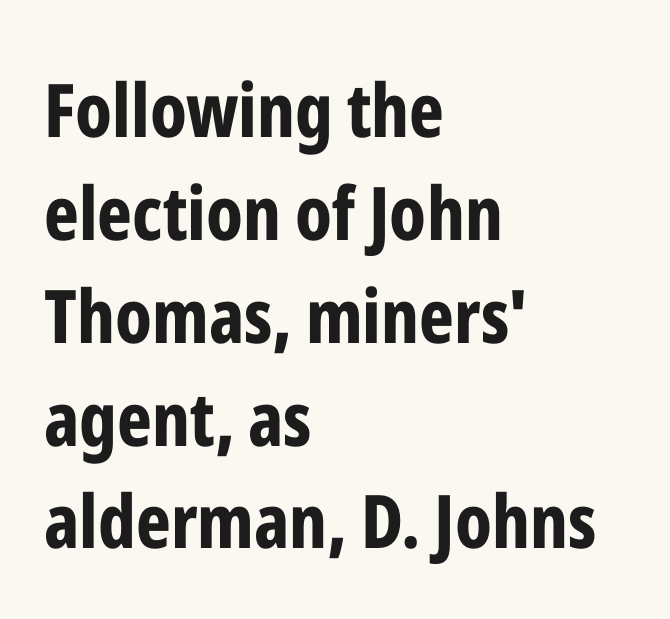
The image shows 74 px bold, condensed sans-serif type, upright; set left-aligned, normal line spacing (1.39x), normal letter spacing, not underlined; low stroke contrast and a medium x-height.
